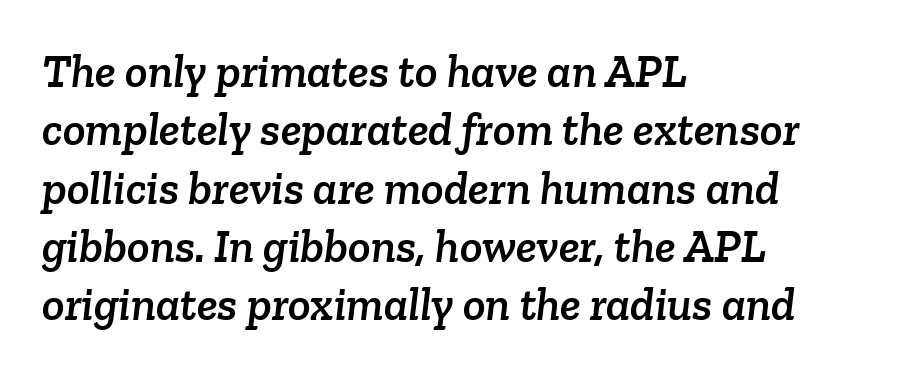
The face used here is seriffed, in the tradition of book romans. A clean baseline with only descenders dipping below it. Letter spacing: default. Short and long lines alike share a common starting point at left. This sample has the flowing, uneven cadence of proportional lettering.
